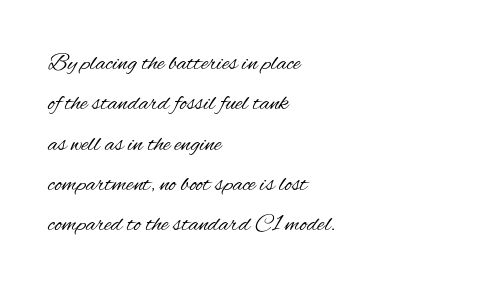
Horizontal alignment here is leftward, the default for most running prose. These glyphs show unthickened strokes, regular width or finer. The type is set solid horizontally, with unmodified tracking. Any mark beneath the type? The region is blank.
